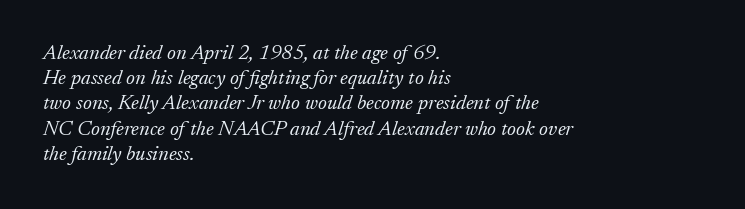
The image shows 21 px text type, italic (leaning right); set left-aligned, line spacing 1.2x, normal letter spacing, not underlined.
